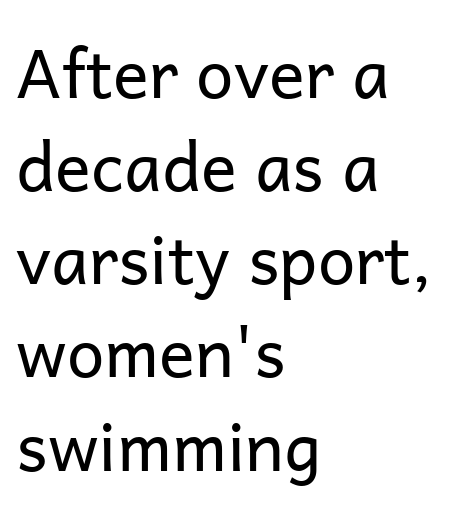
Decoration check: the copy has no underline. A light-to-regular cut is what we see here. Caption: multi-line text, flush left, ragged right. Vertical spacing — default. Ascenders rise straight up at ninety degrees. Varying glyph widths throughout — classic text-font behaviour.
